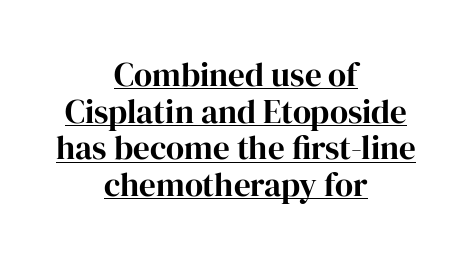
Q: Is the text italic (slanted)? A: No, it is upright.
Q: Is the typeface a serif or a sans-serif typeface? A: Serif.
Q: Is the text underlined? A: Yes.
Q: How is the paragraph aligned? A: Centered.
Q: Is the spacing between letters normal or unusually wide? A: Normal.
Q: Is the spacing between lines tight, normal or loose? A: Tight.
Q: Width (condensed, normal, or wide)? A: Normal.
Q: Stroke contrast? A: High.
Q: x-height? A: Medium.
Q: Monospaced? A: No.
